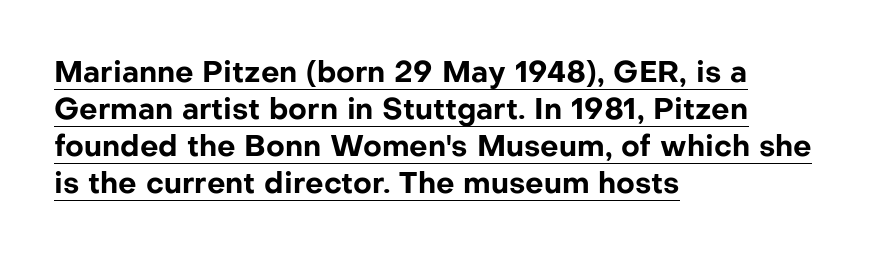
The sample's only ornament is a line tracing under the words. The rendering uses a bold face; every stroke is thick and dark. Caption: multi-line text, flush left, ragged right. Observe the absence of serifs on each vertical stroke in this sample. The letters advance in unequal steps, a hallmark of proportional type. Style check: upright.
